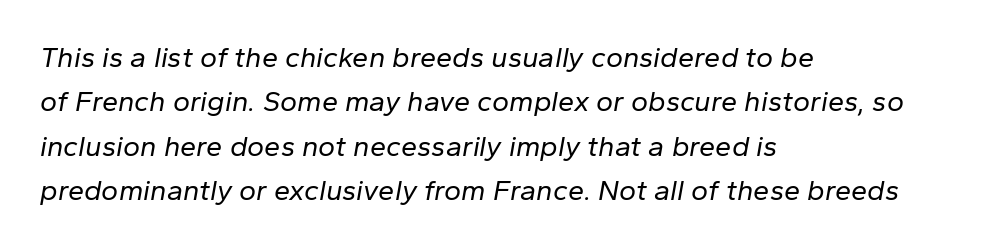
The image shows 29 px regular-weight type, italic (leaning right); set left-aligned, normal line spacing (1.53x), normal letter spacing, not underlined; low stroke contrast and a medium x-height.
